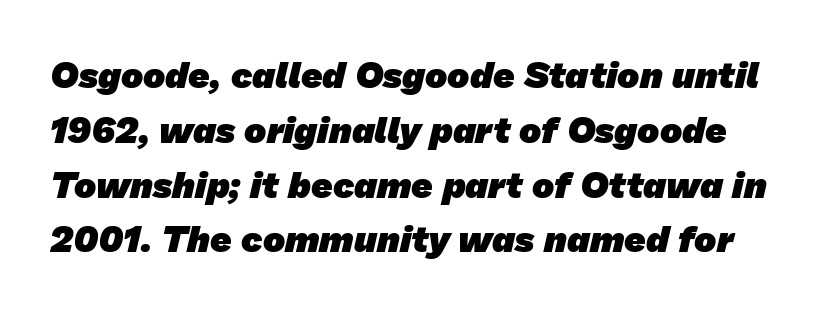
{"serif": "no", "bold": "yes", "weight": "heavy", "width": "normal", "stroke_contrast": "low", "x_height": "medium", "monospaced": "no", "underline": "no", "line_spacing": "normal", "line_spacing_ratio": 1.48, "letter_spacing": "normal", "letter_spacing_em": 0.0, "glyph_px": 37}
